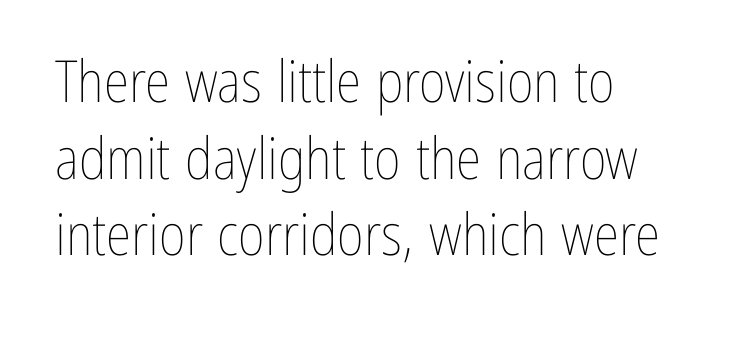
The image shows 58 px thin, condensed type, upright; set normal line spacing (1.32x), normal letter spacing, not underlined; low stroke contrast and a medium x-height.
